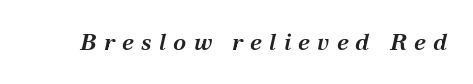
{"italic": "yes", "lean": "right", "slant_degrees": 12, "bold": "semi", "underline": "no", "letter_spacing": "wide", "letter_spacing_em": 0.3, "glyph_px": 24}
